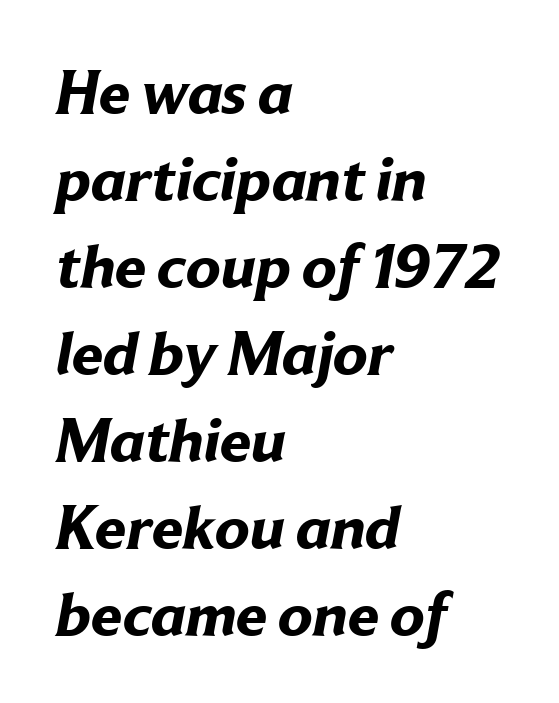
The image shows 63 px bold sans-serif type; set left-aligned, normal line spacing (1.38x), normal letter spacing, not underlined; low stroke contrast and a medium x-height.
